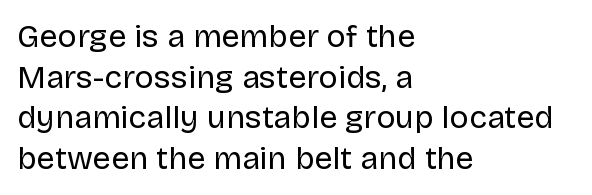
The typography opts for an upright posture over an oblique one. Font category for this specimen: sans-serif. Typeset ragged right — the left edge is the straight one. The leading is moderate, giving the passage an even texture. Short note: letters normally spaced.
